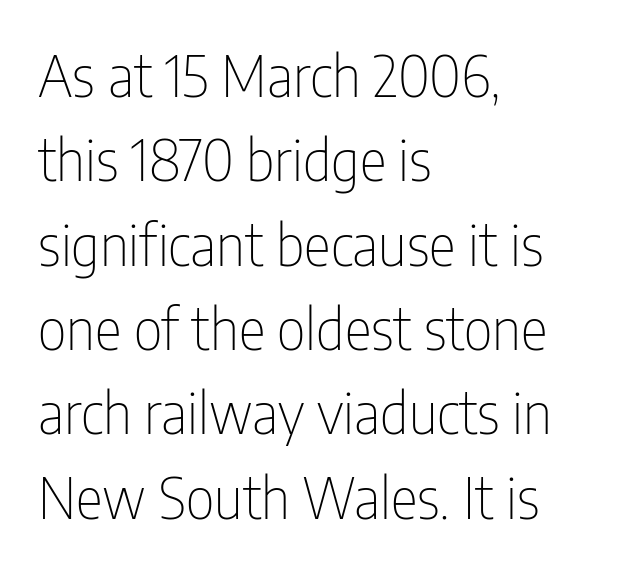
The image shows 57 px thin, condensed sans-serif type, upright; set left-aligned, normal line spacing (1.48x), normal letter spacing, not underlined; low stroke contrast and a medium x-height.
